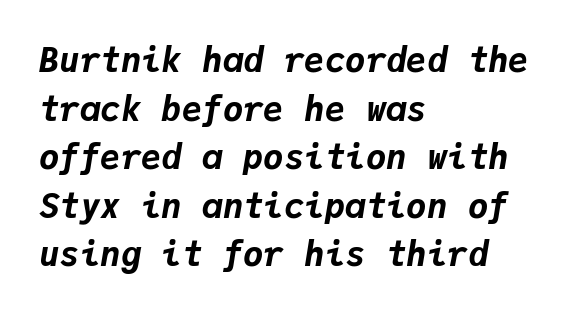
Q: Is the text bold? A: Yes.
Q: Is the text italic (slanted)? A: Yes, it leans right by about 9 degrees.
Q: Is the text underlined? A: No.
Q: How is the paragraph aligned? A: Left-aligned.
Q: Is the spacing between letters normal or unusually wide? A: Normal.
Q: Is the spacing between lines tight, normal or loose? A: Normal.
Q: Width (condensed, normal, or wide)? A: Normal.
Q: Stroke contrast? A: Low.
Q: x-height? A: Medium.
Q: Monospaced? A: Yes.
